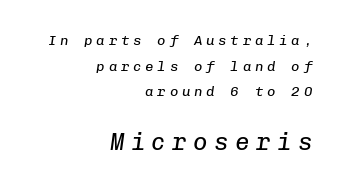
Q: Is the text bold? A: No.
Q: Is the text italic (slanted)? A: Yes, it leans right by about 8 degrees.
Q: Is the text underlined? A: No.
Q: How is the paragraph aligned? A: Right-aligned.
Q: Is the spacing between letters normal or unusually wide? A: Unusually wide.
Q: Which block of text is set in a larger size, the first (top) or the second (bottom)? A: The second (bottom) one.
